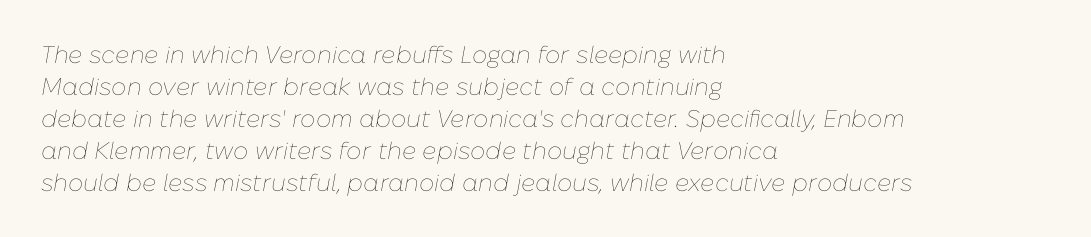
{"italic": "yes", "lean": "right", "slant_degrees": 10, "bold": "no", "underline": "no", "align": "left", "line_spacing": "normal", "line_spacing_ratio": 1.33, "letter_spacing": "normal", "letter_spacing_em": 0.0, "glyph_px": 24}
